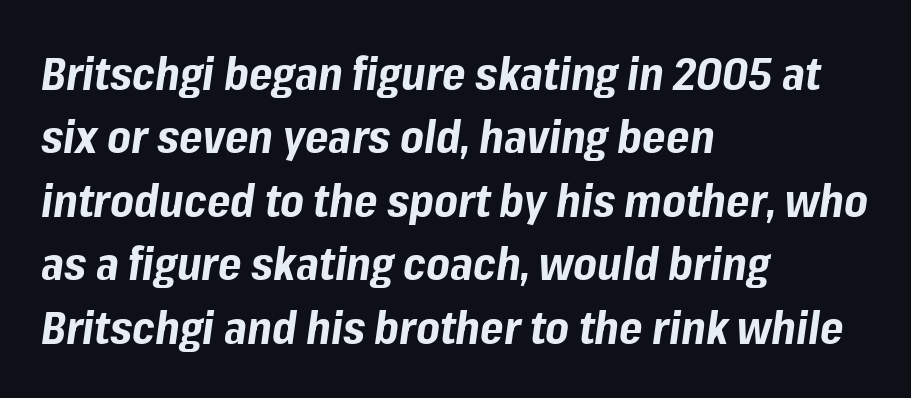
{"italic": "yes", "lean": "right", "slant_degrees": 8, "bold": "yes", "weight": "bold", "width": "normal", "stroke_contrast": "low", "x_height": "medium", "monospaced": "no", "underline": "no", "align": "left", "line_spacing": "normal", "line_spacing_ratio": 1.41, "letter_spacing": "normal", "letter_spacing_em": 0.0, "glyph_px": 45}
